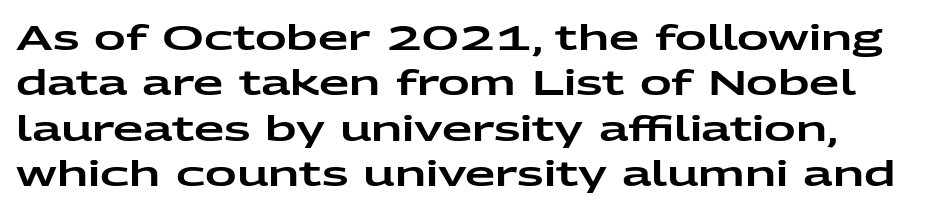
The image shows 35 px wide sans-serif type, upright; set normal line spacing (1.3x), normal letter spacing, not underlined; low stroke contrast and a medium x-height.
